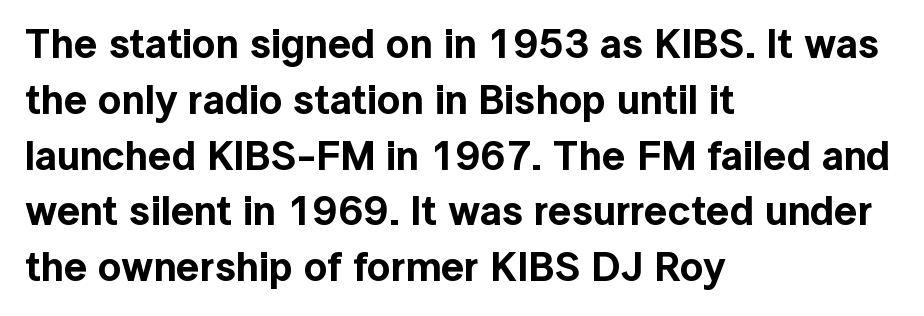
The baseline area is clear. The horizontal fit of the characters is conventional and even. Visually the block forms a straight wall on the left and a jagged coastline on the right. The rows are spaced the way most documents space them. Vertical strokes here are truly vertical. Each letter's strokes conclude bluntly, with no projecting serifs.
